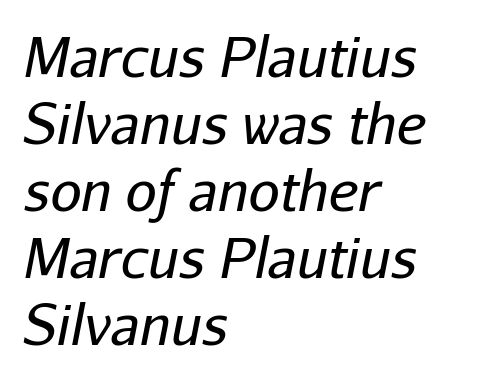
The string is rendered with underlining switched off. The rendering applies a slant to the glyphs. The setting favours the left margin, as ordinary paragraphs usually do. Looks like regular typesetting: each glyph gets only the width it needs.
